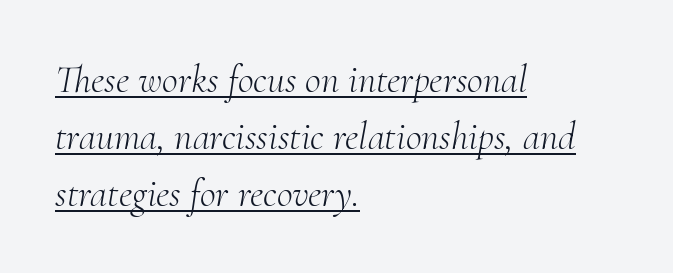
The image shows 39 px light serif type, italic (leaning right); set left-aligned, normal line spacing (1.46x), normal letter spacing, underlined; medium stroke contrast and a small x-height.
